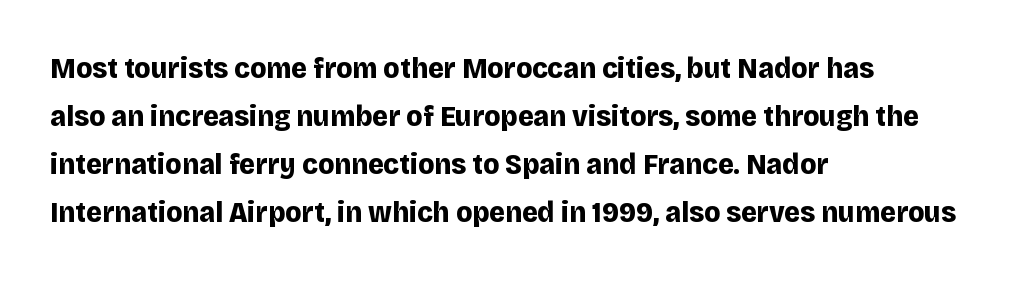
The image shows 30 px bold sans-serif type, upright; set left-aligned, normal line spacing (1.6x), normal letter spacing, not underlined; low stroke contrast and a large x-height.
